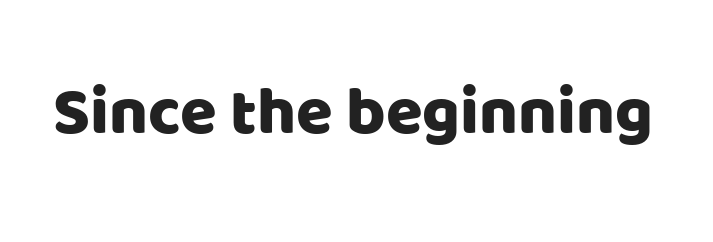
{"serif": "no", "italic": "no", "width": "normal", "stroke_contrast": "low", "x_height": "large", "monospaced": "no", "underline": "no", "letter_spacing": "normal", "letter_spacing_em": 0.0, "glyph_px": 67}
